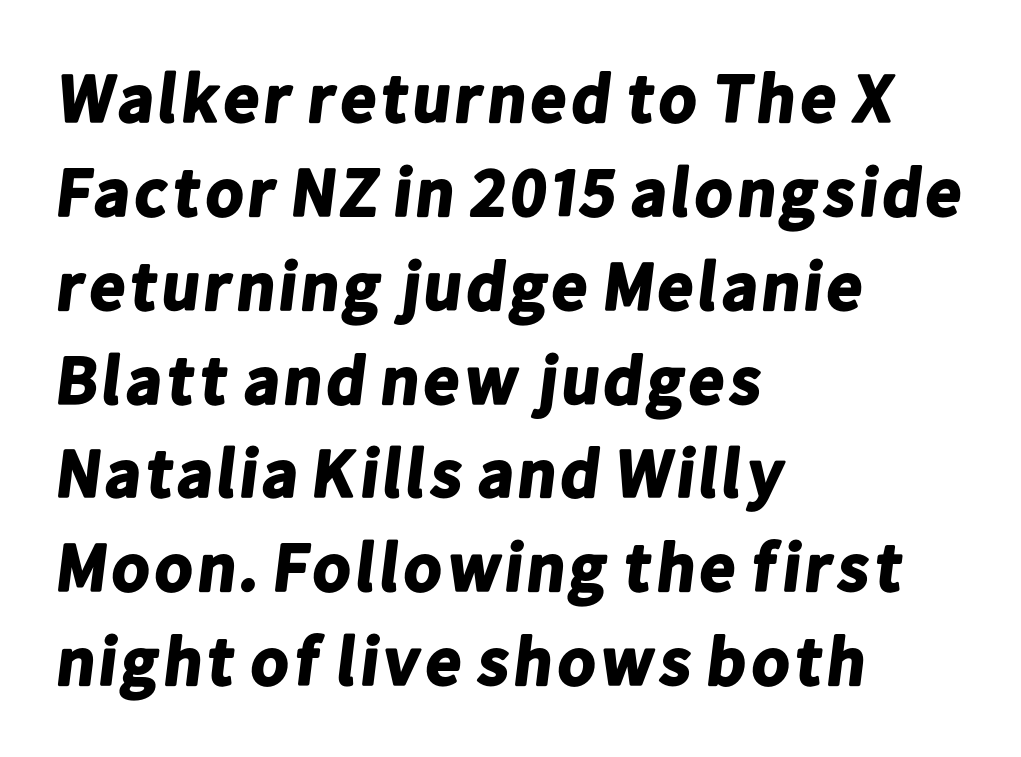
Q: Is the text bold? A: Yes.
Q: Is the typeface a serif or a sans-serif typeface? A: Sans-serif.
Q: Is the text underlined? A: No.
Q: How is the paragraph aligned? A: Left-aligned.
Q: Is the spacing between letters normal or unusually wide? A: Normal.
Q: Is the spacing between lines tight, normal or loose? A: Normal.
Q: Width (condensed, normal, or wide)? A: Normal.
Q: Stroke contrast? A: Low.
Q: x-height? A: Medium.
Q: Monospaced? A: No.
